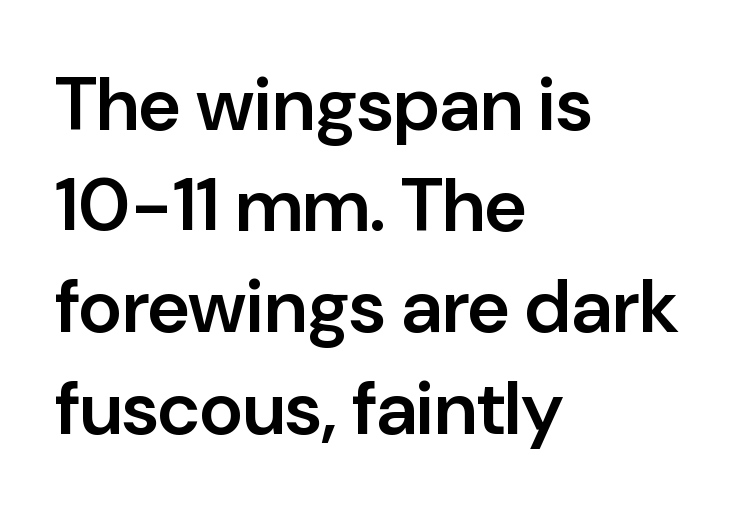
{"serif": "no", "italic": "no", "bold": "semi", "weight": "semibold", "width": "normal", "stroke_contrast": "low", "x_height": "medium", "monospaced": "no", "underline": "no", "align": "left", "line_spacing": "normal", "line_spacing_ratio": 1.35, "letter_spacing": "normal", "letter_spacing_em": 0.0, "glyph_px": 75}
